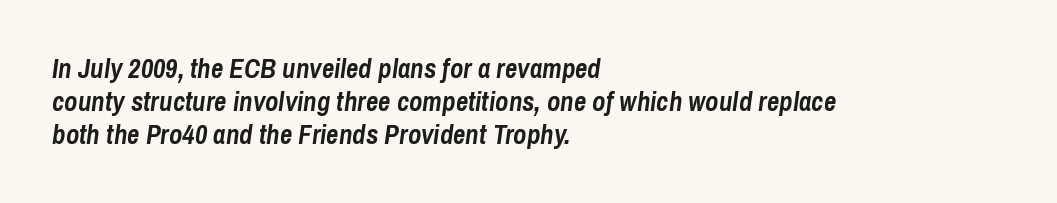
A classic flush-left, rag-right setting is used for this passage. The glyphs look as if they've been sheared to an angle. The passage shown is not underscored anywhere. These words are printed bold, with thick strokes throughout. Is the letter spacing exaggerated? No — it looks like the ordinary default.
